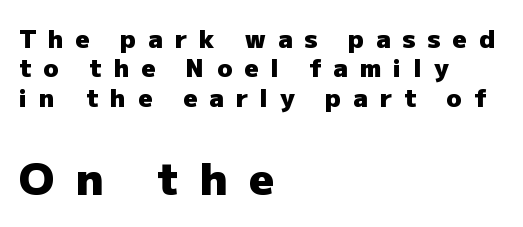
Whoever set this made the second block the dominant, larger element. If you drew a line through each stem, it would be perfectly vertical. In terms of letterspacing, this is a distinctly airy, spread setting. Has an underline been added? It has not. Typeset ragged right — the left edge is the straight one.
